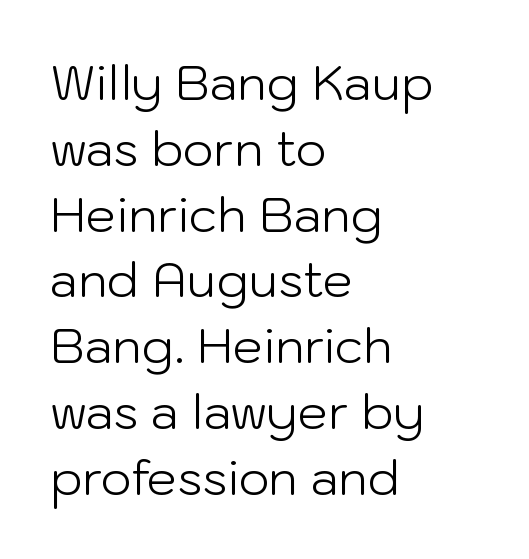
The image shows 48 px light sans-serif type, upright; set left-aligned, normal line spacing (1.37x), normal letter spacing, not underlined; low stroke contrast and a medium x-height.
